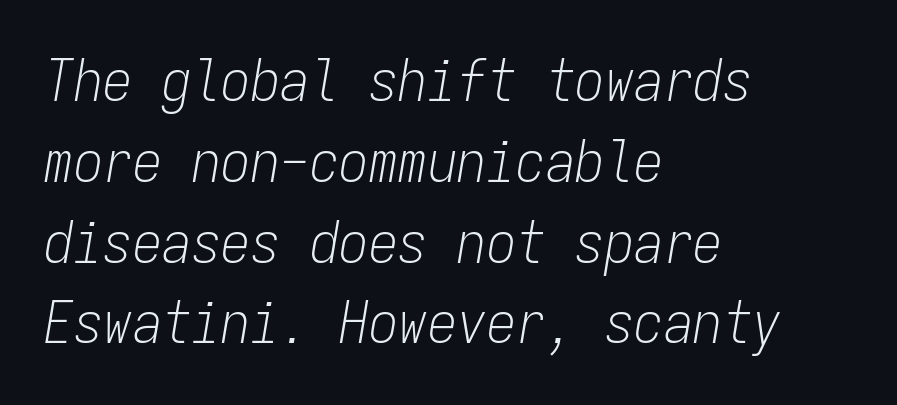
Q: Is the text bold? A: No.
Q: Is the text italic (slanted)? A: Yes, it leans right by about 9 degrees.
Q: Is the text underlined? A: No.
Q: How is the paragraph aligned? A: Left-aligned.
Q: Is the spacing between letters normal or unusually wide? A: Normal.
Q: Is the spacing between lines tight, normal or loose? A: Normal.
Q: Width (condensed, normal, or wide)? A: Condensed.
Q: Stroke contrast? A: Low.
Q: x-height? A: Medium.
Q: Monospaced? A: Yes.
